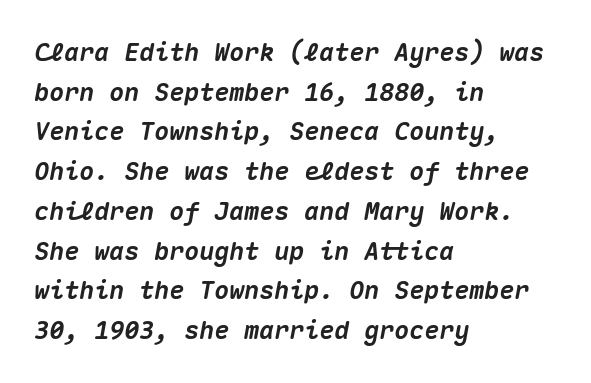
{"italic": "yes", "lean": "right", "slant_degrees": 10, "bold": "yes", "underline": "no", "align": "left", "line_spacing": "normal", "line_spacing_ratio": 1.59, "letter_spacing": "normal", "letter_spacing_em": 0.0, "glyph_px": 25}
